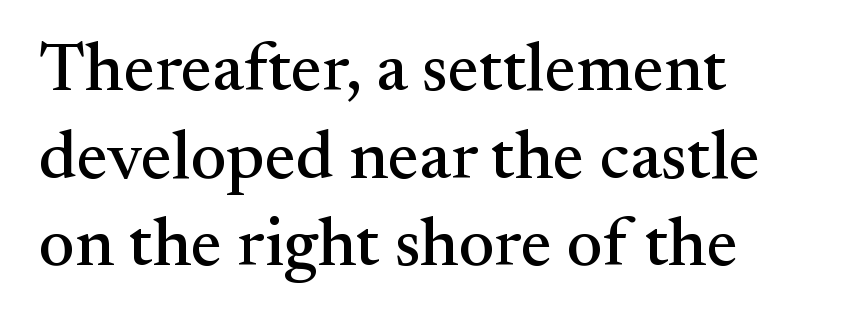
{"serif": "yes", "italic": "no", "width": "normal", "stroke_contrast": "medium", "x_height": "small", "monospaced": "no", "underline": "no", "align": "left", "line_spacing": "normal", "line_spacing_ratio": 1.27, "letter_spacing": "normal", "letter_spacing_em": 0.0, "glyph_px": 69}
